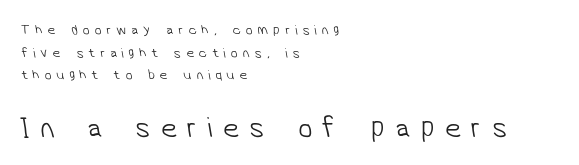
Q: Is the text bold? A: No.
Q: Is the typeface a serif or a sans-serif typeface? A: Sans-serif.
Q: Is the text underlined? A: No.
Q: How is the paragraph aligned? A: Left-aligned.
Q: Is the spacing between letters normal or unusually wide? A: Unusually wide.
Q: Is the spacing between lines tight, normal or loose? A: Normal.
Q: Which block of text is set in a larger size, the first (top) or the second (bottom)? A: The second (bottom) one.
Q: Width (condensed, normal, or wide)? A: Normal.
Q: Stroke contrast? A: Low.
Q: x-height? A: Medium.
Q: Monospaced? A: No.
